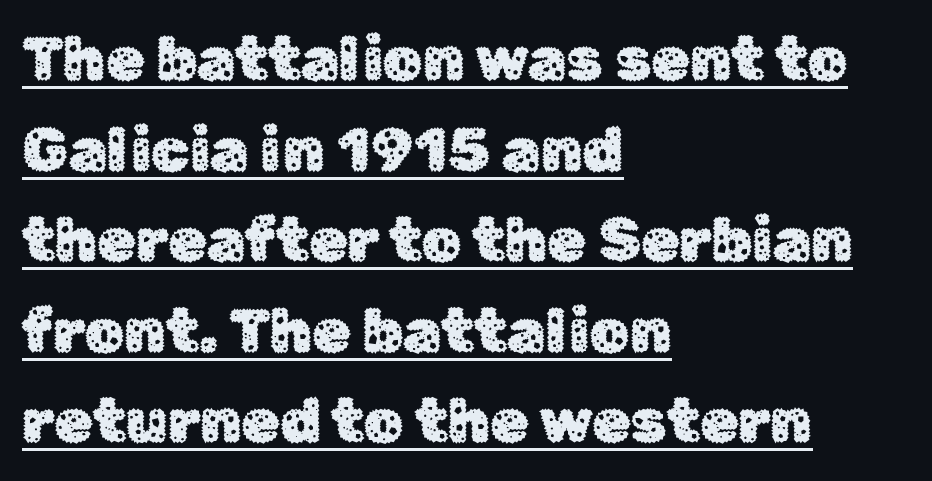
To sum up the face: it is a sans, with no serifs. A normal amount of white space separates one row of letters from the next. Quick note: underline on. You could not count columns in this text — the font is proportionally spaced. The horizontal fit of the characters is conventional and even.
